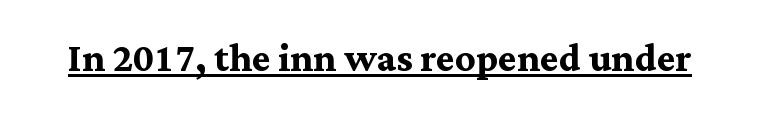
Q: Is the text bold? A: Yes.
Q: Is the text italic (slanted)? A: No, it is upright.
Q: Is the typeface a serif or a sans-serif typeface? A: Serif.
Q: Is the text underlined? A: Yes.
Q: Is the spacing between letters normal or unusually wide? A: Normal.
Q: Width (condensed, normal, or wide)? A: Normal.
Q: Stroke contrast? A: Medium.
Q: x-height? A: Medium.
Q: Monospaced? A: No.
